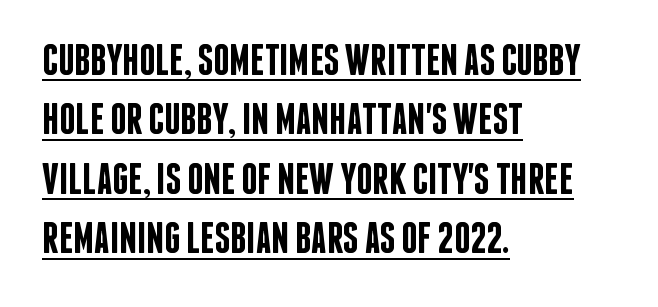
The image shows 44 px semibold, condensed sans-serif type, upright; set left-aligned, normal line spacing (1.35x), normal letter spacing, underlined; low stroke contrast and a large x-height.
